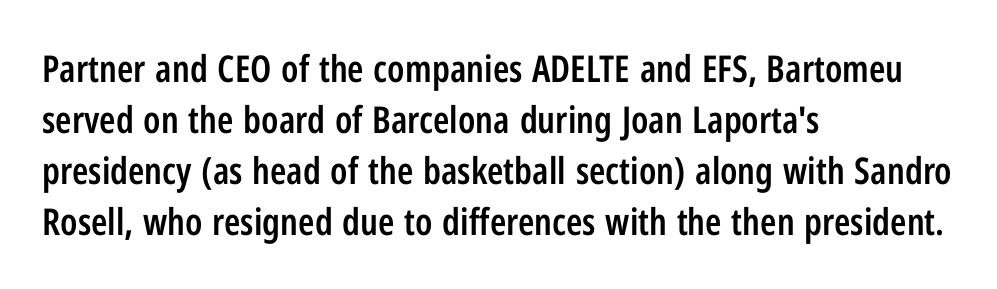
{"serif": "no", "italic": "no", "bold": "semi", "weight": "semibold", "width": "condensed", "stroke_contrast": "low", "x_height": "medium", "monospaced": "no", "underline": "no", "align": "left", "line_spacing": "normal", "line_spacing_ratio": 1.38, "letter_spacing": "normal", "letter_spacing_em": 0.0, "glyph_px": 37}
